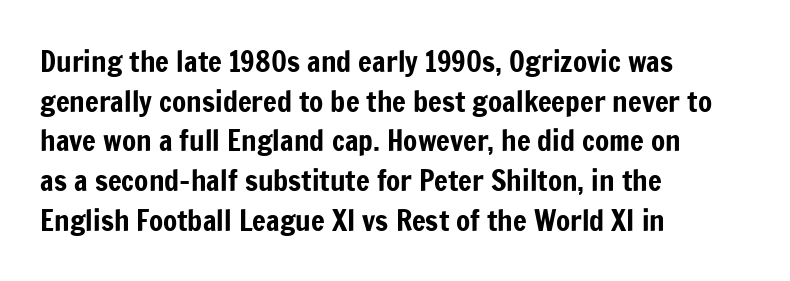
The image shows 29 px condensed sans-serif type, upright; set left-aligned, normal line spacing (1.37x), normal letter spacing, not underlined; low stroke contrast and a medium x-height.
